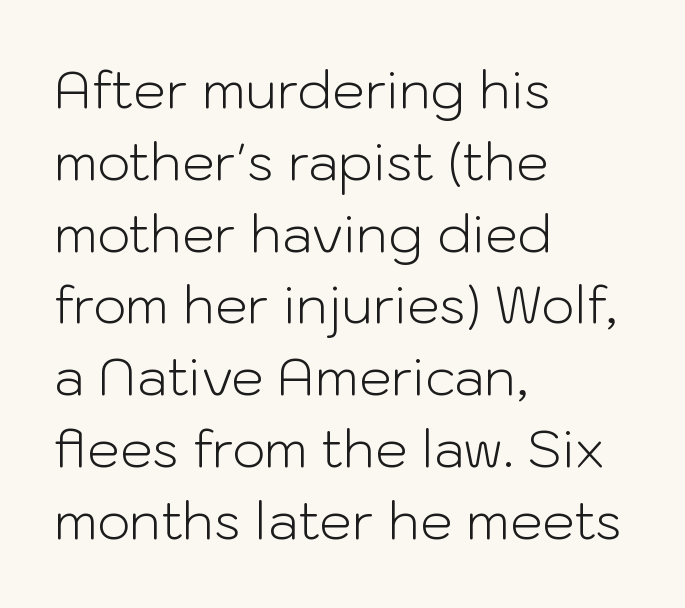
The image shows 52 px light sans-serif type, upright; set left-aligned, normal line spacing (1.38x), normal letter spacing, not underlined; low stroke contrast and a medium x-height.
